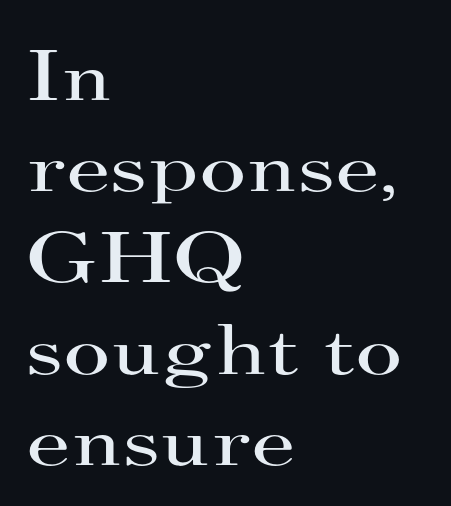
{"serif": "yes", "italic": "no", "bold": "no", "weight": "regular", "width": "wide", "stroke_contrast": "high", "x_height": "small", "monospaced": "no", "underline": "no", "align": "left", "line_spacing": "normal", "line_spacing_ratio": 1.25, "letter_spacing": "normal", "letter_spacing_em": 0.0, "glyph_px": 73}
